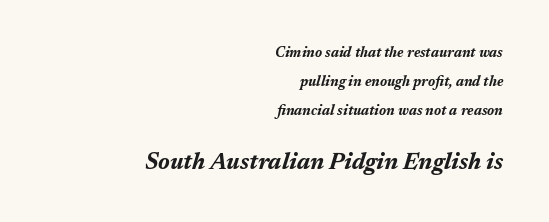
{"italic": "yes", "lean": "right", "slant_degrees": 17, "bold": "yes", "underline": "no", "align": "right", "line_spacing": "loose", "line_spacing_ratio": 2.08, "letter_spacing": "normal", "letter_spacing_em": 0.0, "larger_block": "second", "size_ratio": 1.64, "glyph_px": 23}
